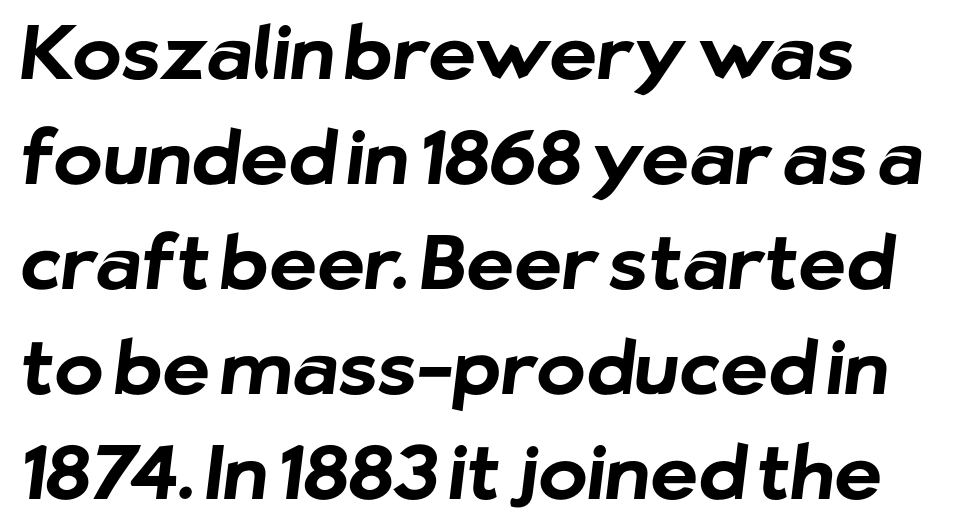
Regarding serifs, this sample does without them. The tracking reads as untouched default to a designer's eye. What's the leading like? Ordinary, nothing unusual. Honestly, there is no underline to notice here at all.
